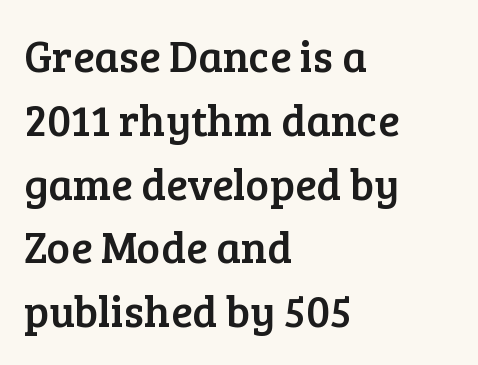
Q: Is the text italic (slanted)? A: No, it is upright.
Q: Is the typeface a serif or a sans-serif typeface? A: Serif.
Q: Is the text underlined? A: No.
Q: How is the paragraph aligned? A: Left-aligned.
Q: Is the spacing between letters normal or unusually wide? A: Normal.
Q: Is the spacing between lines tight, normal or loose? A: Normal.
Q: Width (condensed, normal, or wide)? A: Normal.
Q: Stroke contrast? A: Low.
Q: x-height? A: Medium.
Q: Monospaced? A: No.
